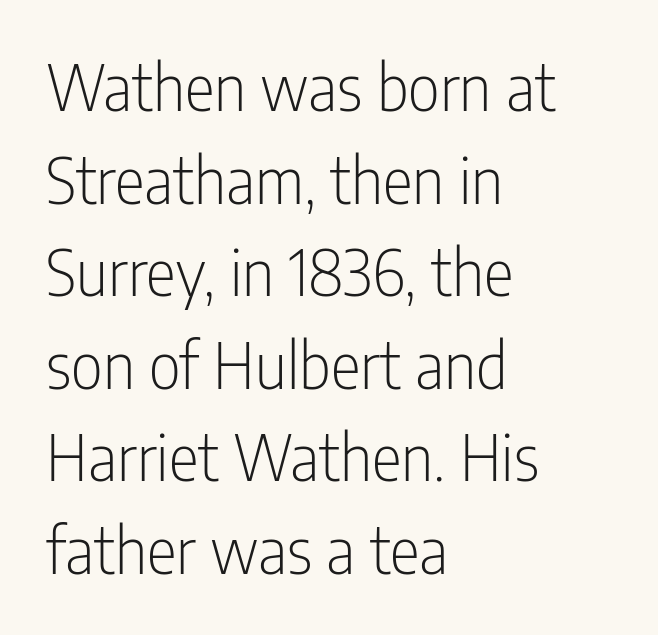
The image shows 63 px light, condensed sans-serif type, upright; set left-aligned, normal line spacing (1.47x), normal letter spacing, not underlined; low stroke contrast and a medium x-height.
